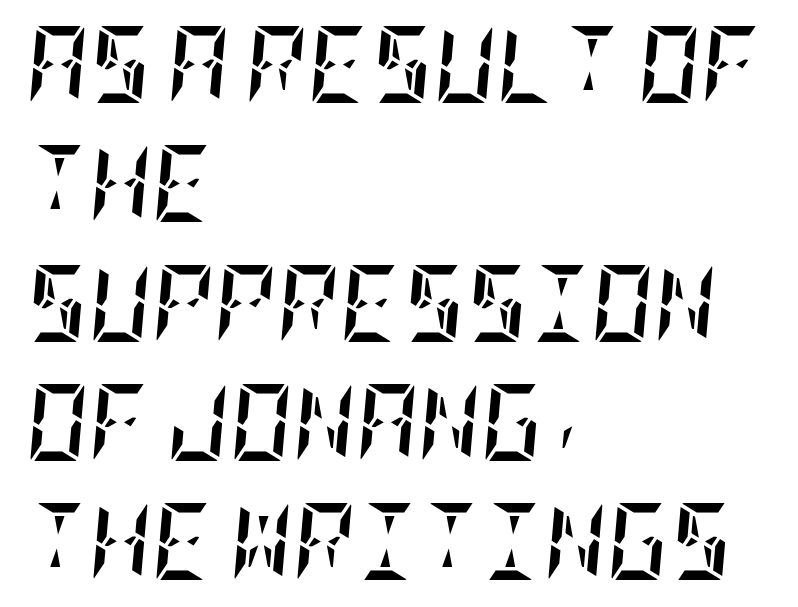
{"italic": "yes", "lean": "right", "slant_degrees": 5, "bold": "yes", "weight": "semibold", "width": "condensed", "stroke_contrast": "low", "x_height": "large", "underline": "no", "align": "left", "line_spacing": "normal", "line_spacing_ratio": 1.55, "letter_spacing": "normal", "letter_spacing_em": 0.0, "glyph_px": 77}
